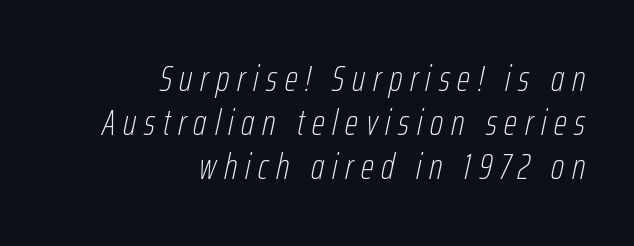
Q: Is the text bold? A: No.
Q: Is the text italic (slanted)? A: Yes, it leans right by about 12 degrees.
Q: Is the text underlined? A: No.
Q: How is the paragraph aligned? A: Right-aligned.
Q: Is the spacing between letters normal or unusually wide? A: Unusually wide.
Q: Width (condensed, normal, or wide)? A: Condensed.
Q: Stroke contrast? A: Low.
Q: x-height? A: Medium.
Q: Monospaced? A: No.
